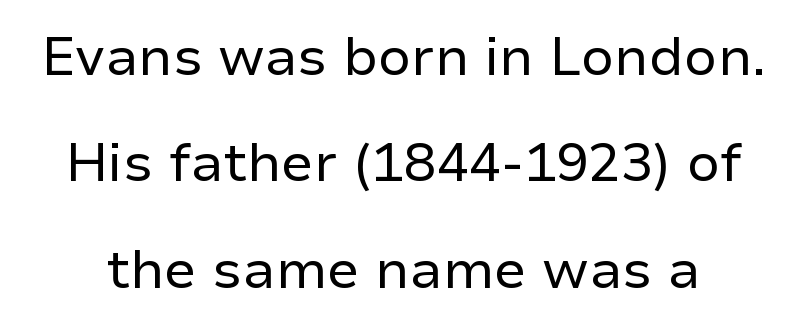
{"serif": "no", "italic": "no", "bold": "no", "weight": "regular", "width": "normal", "stroke_contrast": "low", "x_height": "medium", "monospaced": "no", "underline": "no", "line_spacing": "loose", "line_spacing_ratio": 1.97, "letter_spacing": "normal", "letter_spacing_em": 0.0, "glyph_px": 54}
